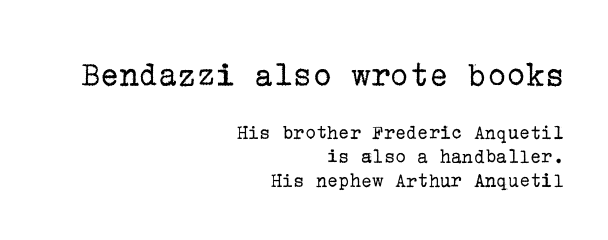
Q: Is the text bold? A: No.
Q: Is the text italic (slanted)? A: No, it is upright.
Q: Is the typeface a serif or a sans-serif typeface? A: Serif.
Q: Is the text underlined? A: No.
Q: How is the paragraph aligned? A: Right-aligned.
Q: Is the spacing between letters normal or unusually wide? A: Normal.
Q: Is the spacing between lines tight, normal or loose? A: Tight.
Q: Which block of text is set in a larger size, the first (top) or the second (bottom)? A: The first (top) one.
Q: Width (condensed, normal, or wide)? A: Normal.
Q: Stroke contrast? A: Low.
Q: x-height? A: Medium.
